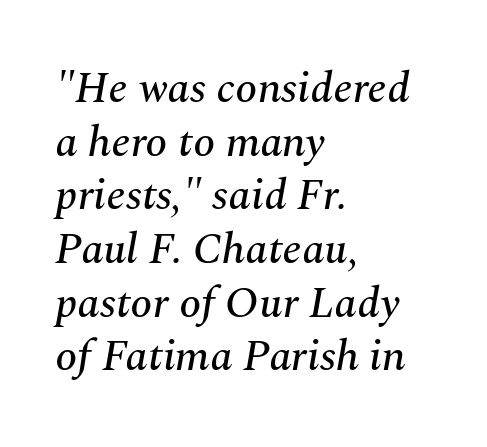
Q: Is the text italic (slanted)? A: Yes, it leans right by about 10 degrees.
Q: Is the typeface a serif or a sans-serif typeface? A: Serif.
Q: Is the text underlined? A: No.
Q: How is the paragraph aligned? A: Left-aligned.
Q: Is the spacing between letters normal or unusually wide? A: Normal.
Q: Width (condensed, normal, or wide)? A: Normal.
Q: Stroke contrast? A: Medium.
Q: x-height? A: Medium.
Q: Monospaced? A: No.
